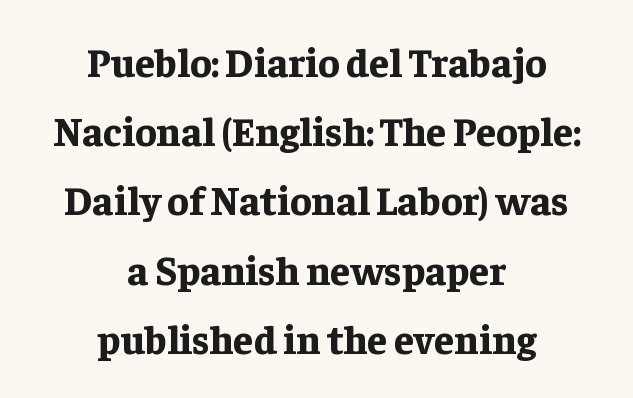
{"serif": "yes", "italic": "no", "bold": "yes", "weight": "bold", "width": "normal", "stroke_contrast": "low", "x_height": "medium", "monospaced": "no", "underline": "no", "align": "center", "line_spacing_ratio": 1.73, "letter_spacing": "normal", "letter_spacing_em": 0.0, "glyph_px": 40}
